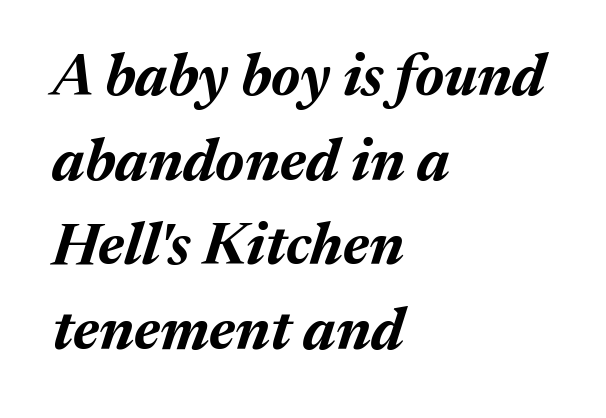
{"italic": "yes", "lean": "right", "slant_degrees": 17, "bold": "yes", "weight": "bold", "width": "normal", "stroke_contrast": "medium", "x_height": "medium", "monospaced": "no", "underline": "no", "align": "left", "line_spacing": "normal", "line_spacing_ratio": 1.46, "letter_spacing": "normal", "letter_spacing_em": 0.0, "glyph_px": 58}
